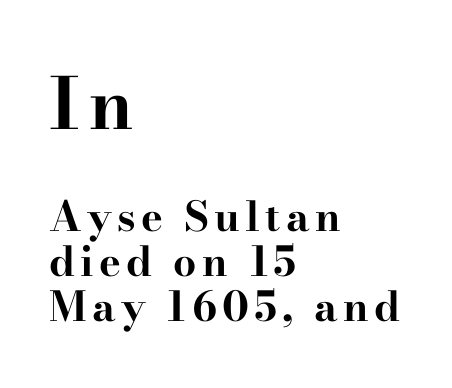
Character widths vary here, with narrow letters taking less room than wide ones. Layout note: lines flush left. Tightly led — the rows are bunched. This is heavy type, rendered in bold. The gap between lines stays unmarked.
